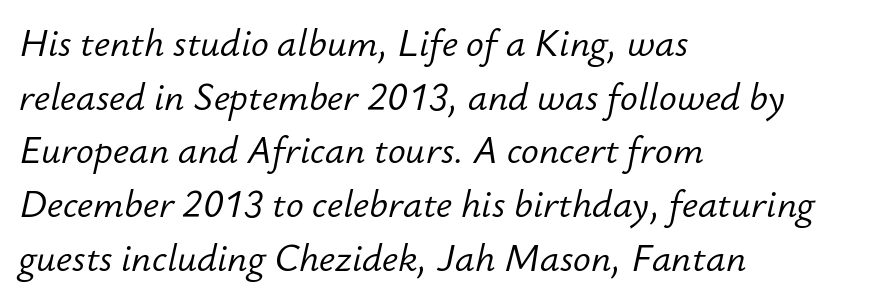
Q: Is the text bold? A: No.
Q: Is the text italic (slanted)? A: Yes, it leans right by about 12 degrees.
Q: Is the text underlined? A: No.
Q: How is the paragraph aligned? A: Left-aligned.
Q: Is the spacing between letters normal or unusually wide? A: Normal.
Q: Is the spacing between lines tight, normal or loose? A: Normal.
Q: Width (condensed, normal, or wide)? A: Normal.
Q: Stroke contrast? A: Low.
Q: x-height? A: Small.
Q: Monospaced? A: No.
